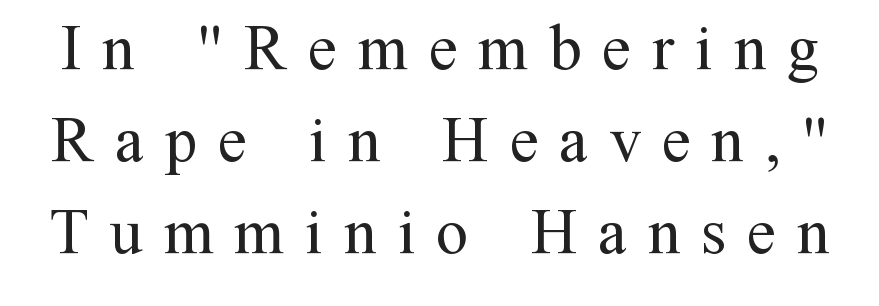
You can tell from the footed stems that serif type was used. The rendering uses a moderate line-height, typical for paragraphs. The letterforms sit at book weight or below. This rendering features lettering with no underline. Posture: vertical.
